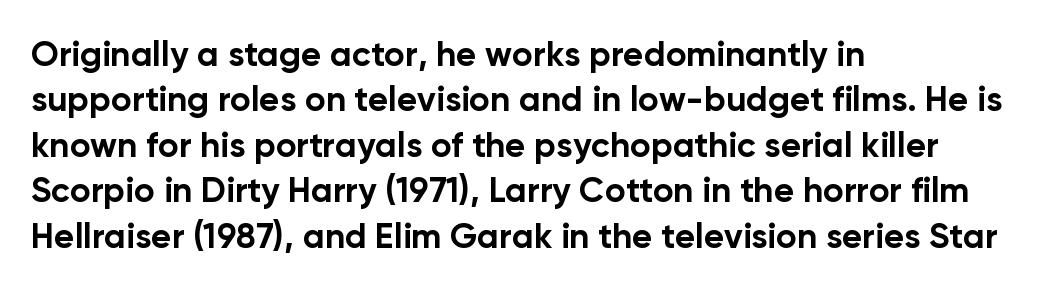
The image shows 35 px bold sans-serif type, upright; set left-aligned, normal line spacing (1.3x), normal letter spacing, not underlined; low stroke contrast and a medium x-height.
